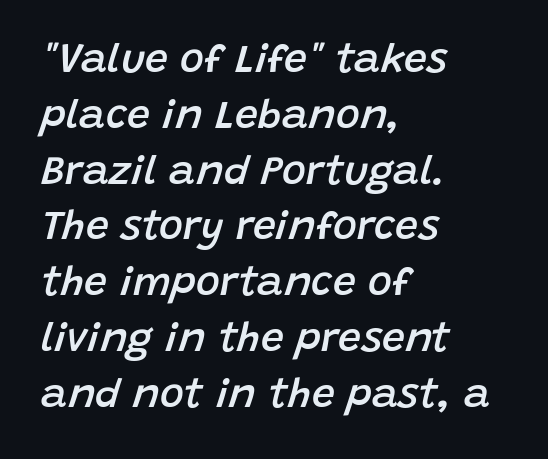
Each word holds together tightly as a unit, with standard inter-letter gaps. Slanted lettering throughout. Character widths vary here, with narrow letters taking less room than wide ones. Glance below the letters and you will spot only blank space.
